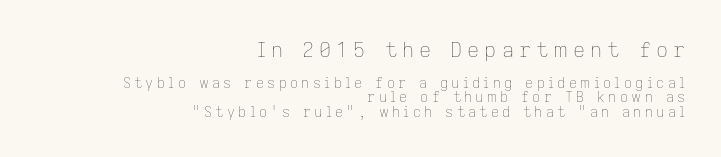
The gaps between neighbouring characters are conspicuously large. Summary of weight: not heavy and not bold. A roman cut, with each character standing at attention. Here the first block reads like a headline and the second like body copy.
